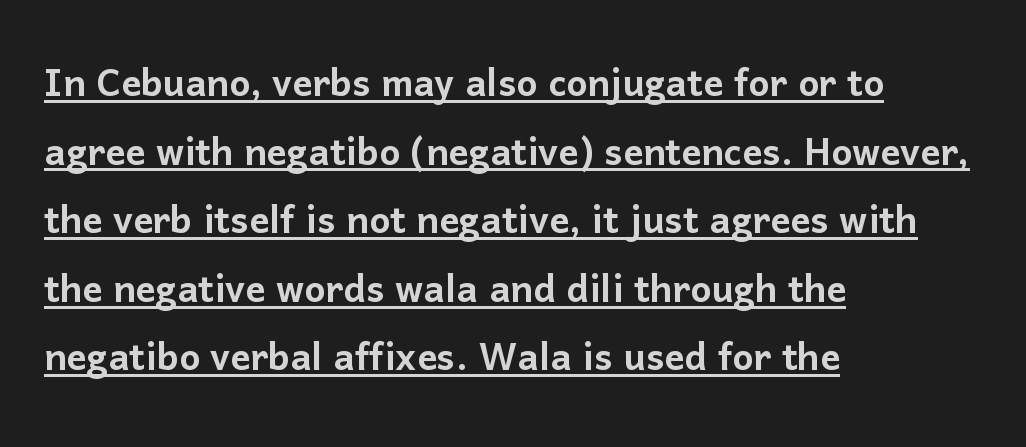
{"serif": "no", "italic": "no", "width": "normal", "stroke_contrast": "low", "x_height": "medium", "monospaced": "no", "underline": "yes", "align": "left", "line_spacing": "normal", "line_spacing_ratio": 1.4, "letter_spacing": "normal", "letter_spacing_em": 0.0, "glyph_px": 49}
